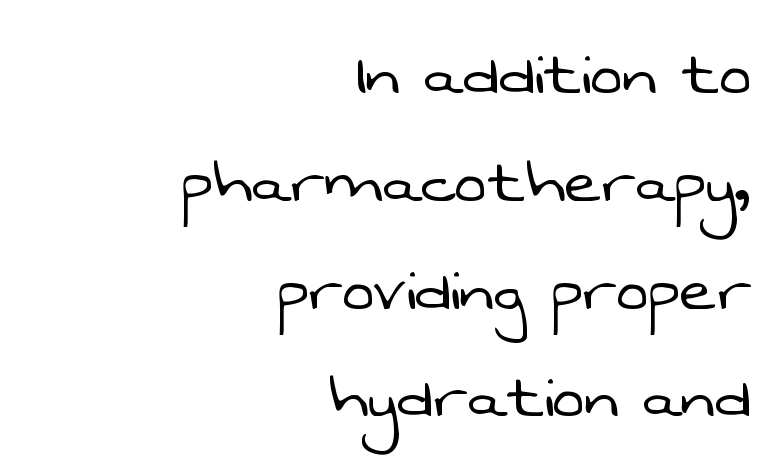
The image shows 77 px light sans-serif type; set right-aligned, normal line spacing (1.4x), normal letter spacing, not underlined; low stroke contrast and a medium x-height.
